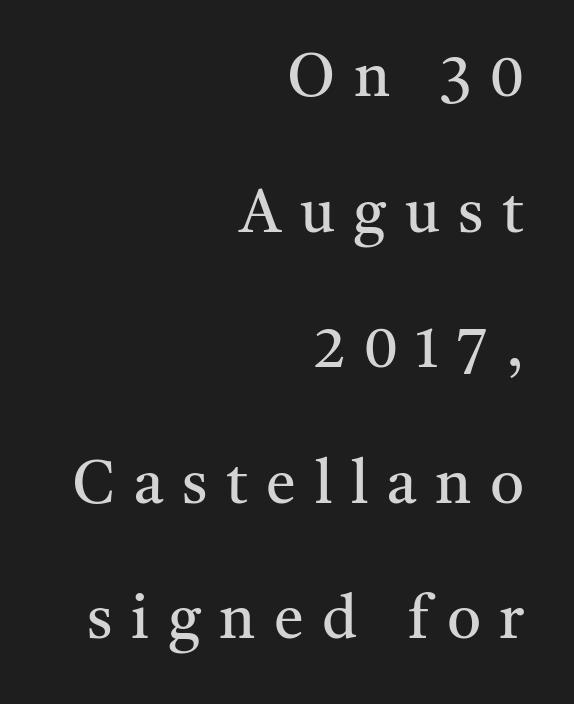
The image shows 60 px regular-weight serif type, upright; set right-aligned, loose line spacing (2.26x), unusually wide letter spacing (+0.31 em), not underlined; medium stroke contrast and a medium x-height.
